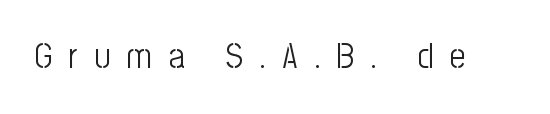
The image shows 35 px light, condensed sans-serif type, upright; set unusually wide letter spacing (+0.47 em), not underlined; low stroke contrast and a medium x-height.
